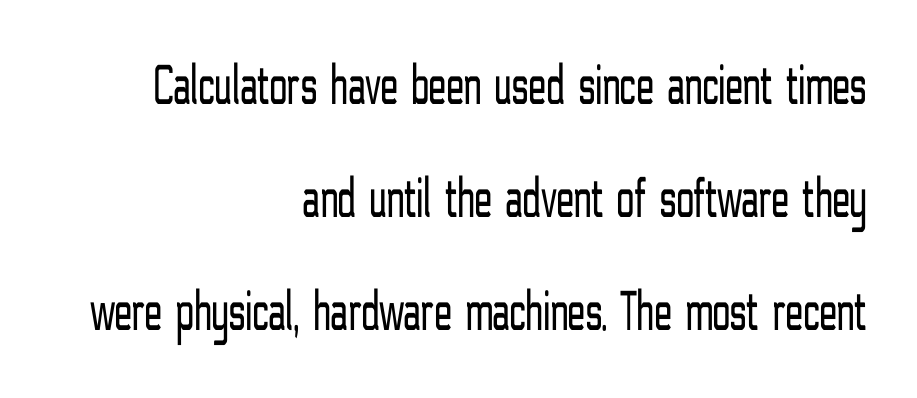
{"serif": "no", "italic": "no", "bold": "no", "weight": "light", "width": "condensed", "stroke_contrast": "low", "x_height": "medium", "monospaced": "no", "underline": "no", "align": "right", "line_spacing": "loose", "line_spacing_ratio": 1.95, "letter_spacing": "normal", "letter_spacing_em": 0.0, "glyph_px": 58}
